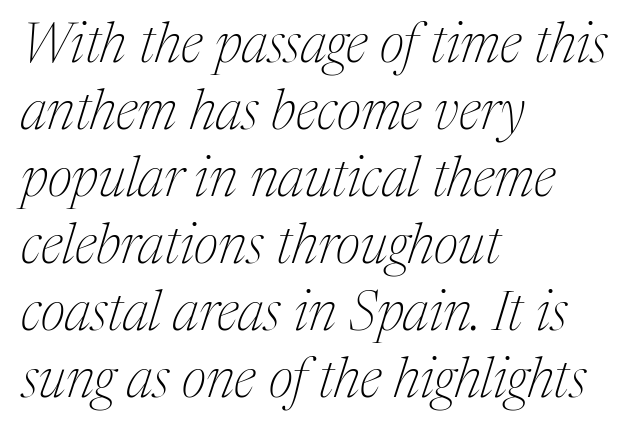
Nobody drew a line under any word here. The whole block is typeset with a tilt. In CSS terms this would be text-align: left. The cut favours lightness, reaching ordinary text weight at its darkest.
